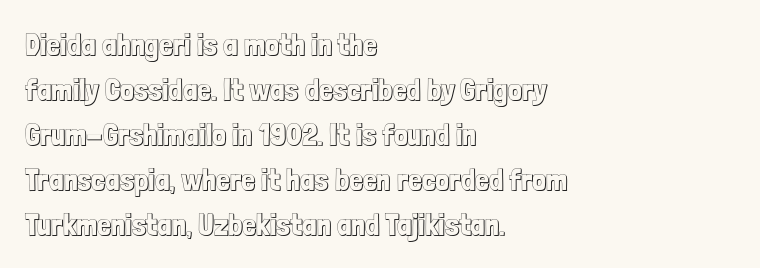
No word sits above an underline. In terms of leading, this rendering sits right in the middle. Spacing verdict: proportional, widths tailored to each character. In CSS terms this would be text-align: left.
